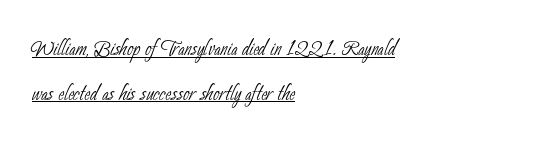
The image shows 28 px thin, condensed sans-serif type; set left-aligned, normal line spacing (1.59x), normal letter spacing, underlined; low stroke contrast and a small x-height.
